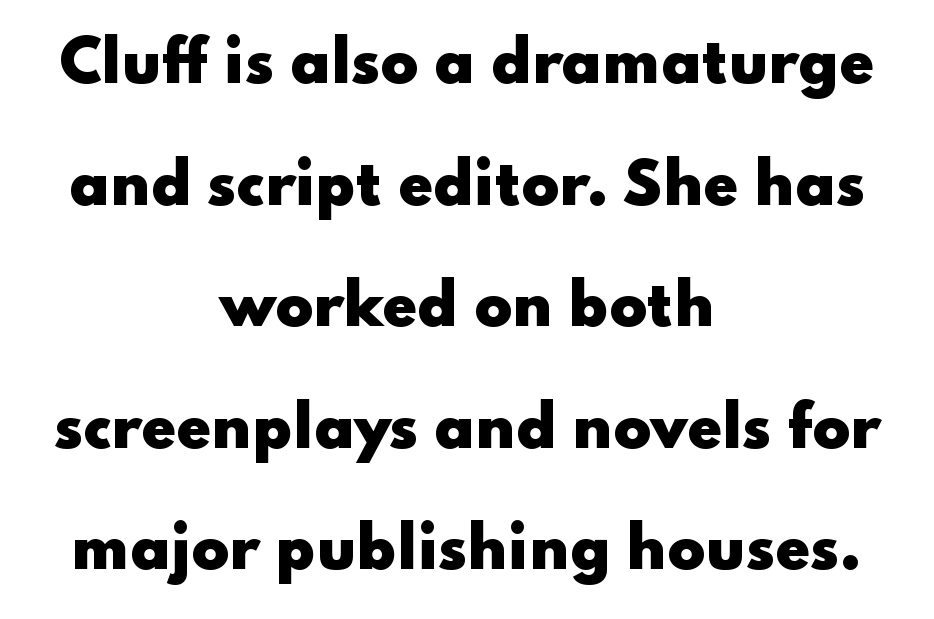
{"serif": "no", "italic": "no", "bold": "yes", "weight": "heavy", "width": "wide", "stroke_contrast": "low", "x_height": "small", "monospaced": "no", "underline": "no", "align": "center", "line_spacing": "loose", "line_spacing_ratio": 2.17, "letter_spacing": "normal", "letter_spacing_em": 0.0, "glyph_px": 56}
